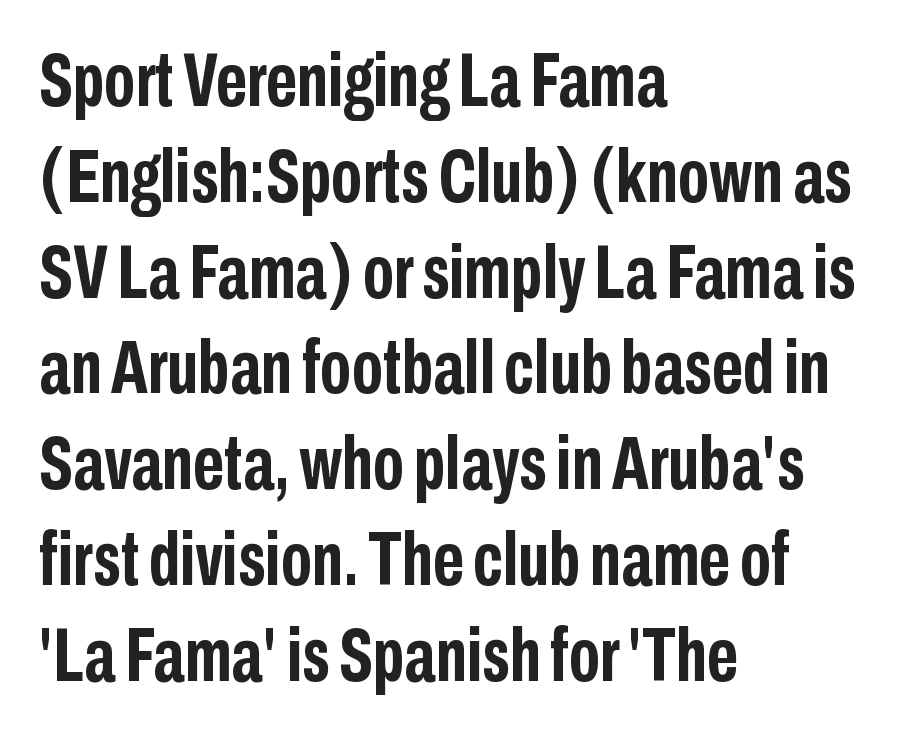
Q: Is the text bold? A: Yes.
Q: Is the text italic (slanted)? A: No, it is upright.
Q: Is the typeface a serif or a sans-serif typeface? A: Sans-serif.
Q: Is the text underlined? A: No.
Q: How is the paragraph aligned? A: Left-aligned.
Q: Is the spacing between letters normal or unusually wide? A: Normal.
Q: Is the spacing between lines tight, normal or loose? A: Normal.
Q: Width (condensed, normal, or wide)? A: Condensed.
Q: Stroke contrast? A: Low.
Q: x-height? A: Medium.
Q: Monospaced? A: No.
